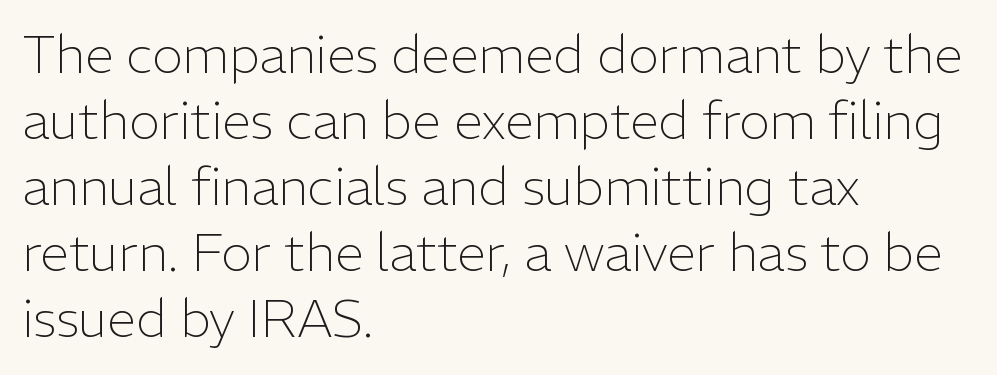
Q: Is the text bold? A: No.
Q: Is the text italic (slanted)? A: No, it is upright.
Q: Is the typeface a serif or a sans-serif typeface? A: Sans-serif.
Q: Is the text underlined? A: No.
Q: How is the paragraph aligned? A: Left-aligned.
Q: Is the spacing between letters normal or unusually wide? A: Normal.
Q: Is the spacing between lines tight, normal or loose? A: Normal.
Q: Width (condensed, normal, or wide)? A: Normal.
Q: Stroke contrast? A: Low.
Q: x-height? A: Medium.
Q: Monospaced? A: No.
